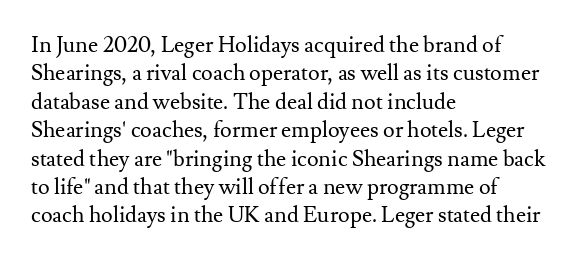
The image shows 22 px text type, upright; set left-aligned, normal line spacing (1.29x), normal letter spacing, not underlined.
